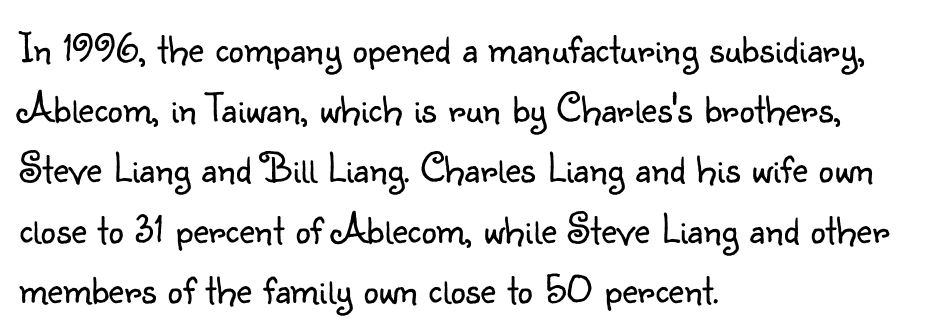
Nobody drew a line under any word here. Each new line begins a customary step beneath the previous one. Each letter keeps its own natural width here, so spacing adapts to shape. These glyphs show unthickened strokes, regular width or finer. Each letter's strokes conclude bluntly, with no projecting serifs. Nothing unusual about the tracking: characters are spaced as the font intends.
